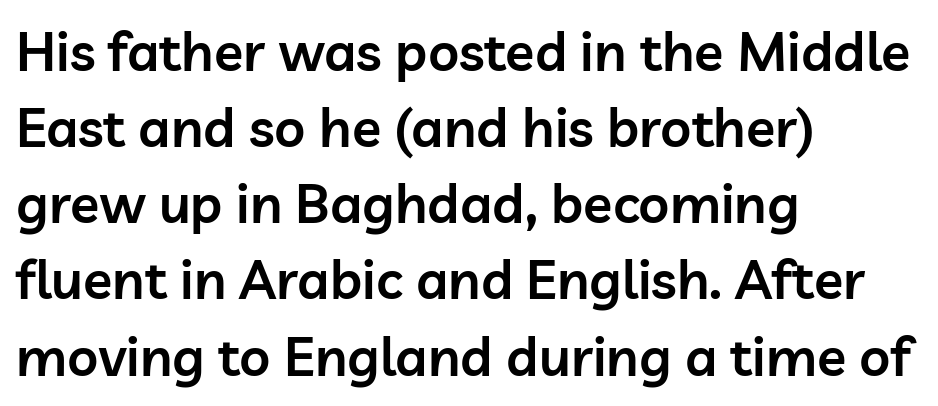
This sample is left-justified, so line endings fall wherever the words run out. How would I describe the line gaps? Plain and ordinary. Tall strokes in this sample are plumb rather than angled. The letters advance in unequal steps, a hallmark of proportional type.
